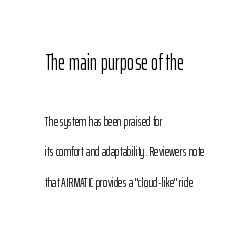
{"italic": "no", "bold": "no", "underline": "no", "align": "left", "line_spacing": "loose", "line_spacing_ratio": 2.16, "letter_spacing": "normal", "letter_spacing_em": 0.0, "larger_block": "first", "size_ratio": 1.57, "glyph_px": 22}
